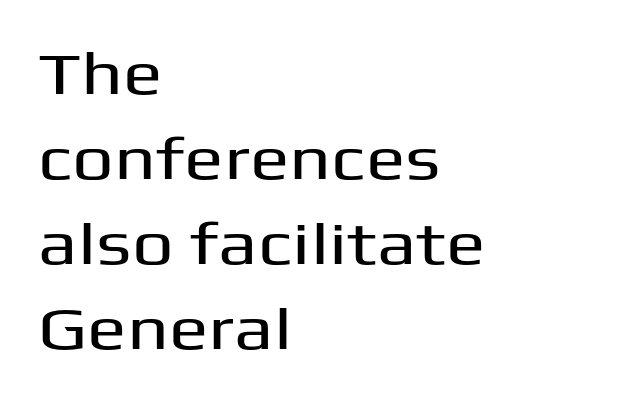
Q: Is the text italic (slanted)? A: No, it is upright.
Q: Is the typeface a serif or a sans-serif typeface? A: Sans-serif.
Q: Is the text underlined? A: No.
Q: How is the paragraph aligned? A: Left-aligned.
Q: Is the spacing between letters normal or unusually wide? A: Normal.
Q: Is the spacing between lines tight, normal or loose? A: Normal.
Q: Width (condensed, normal, or wide)? A: Wide.
Q: Stroke contrast? A: Medium.
Q: x-height? A: Medium.
Q: Monospaced? A: No.
